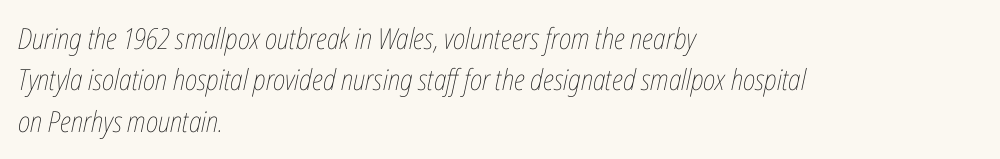
Q: Is the text bold? A: No.
Q: Is the text italic (slanted)? A: Yes, it leans right by about 12 degrees.
Q: Is the text underlined? A: No.
Q: How is the paragraph aligned? A: Left-aligned.
Q: Is the spacing between letters normal or unusually wide? A: Normal.
Q: Is the spacing between lines tight, normal or loose? A: Normal.
Q: Width (condensed, normal, or wide)? A: Condensed.
Q: Stroke contrast? A: Low.
Q: x-height? A: Medium.
Q: Monospaced? A: No.
